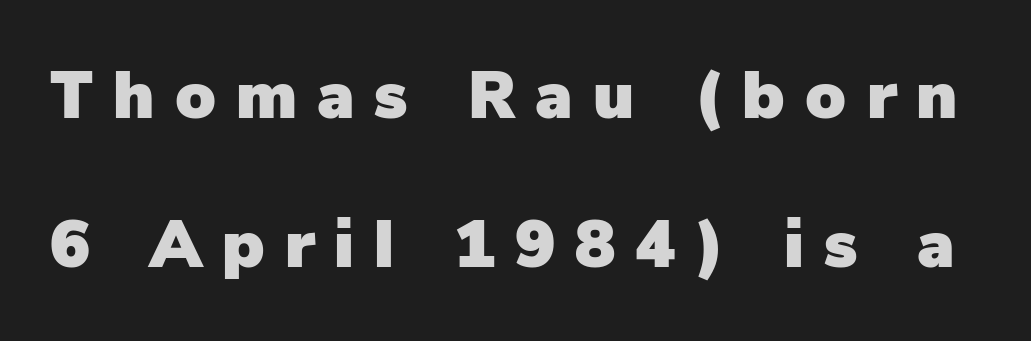
Q: Is the text italic (slanted)? A: No, it is upright.
Q: Is the typeface a serif or a sans-serif typeface? A: Sans-serif.
Q: Is the text underlined? A: No.
Q: Is the spacing between letters normal or unusually wide? A: Unusually wide.
Q: Is the spacing between lines tight, normal or loose? A: Loose.
Q: Width (condensed, normal, or wide)? A: Normal.
Q: Stroke contrast? A: Low.
Q: x-height? A: Medium.
Q: Monospaced? A: No.
